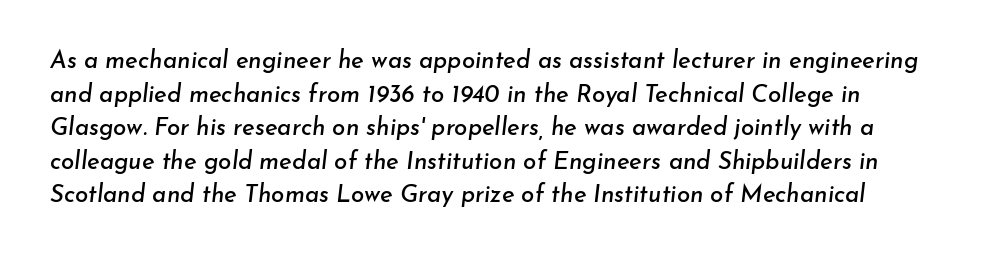
Type without underlining. This block has exactly the height ordinary leading produces. Nothing unusual about the tracking: characters are spaced as the font intends. The passage shown leans; its letterforms are oblique.
